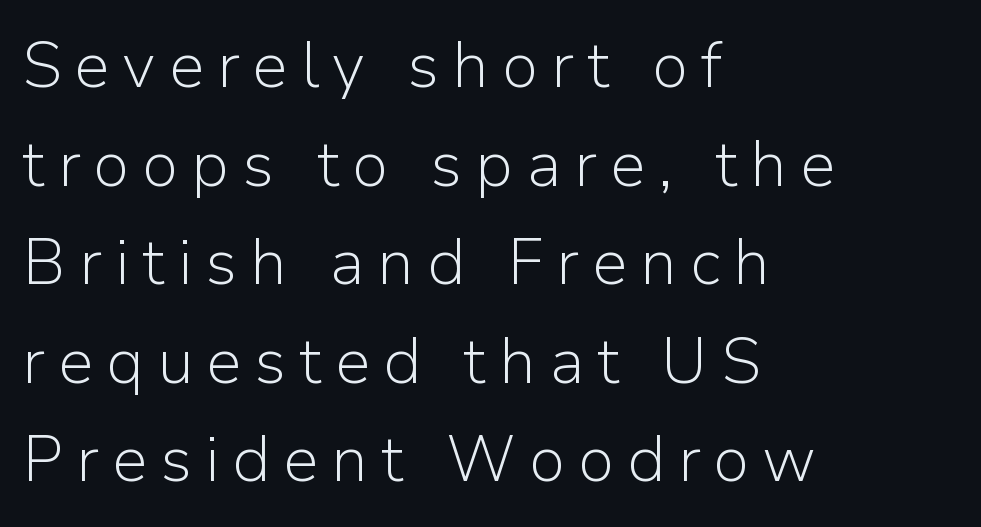
This is roman type, the default non-slanted kind. Line starts are locked; line ends wander. Does the type have serifs? No, each stem ends abruptly. Look at the tracking — it's clearly loosened, letters drifting apart. No word sits above an underline. The strokes carry an ordinary text weight at most.
